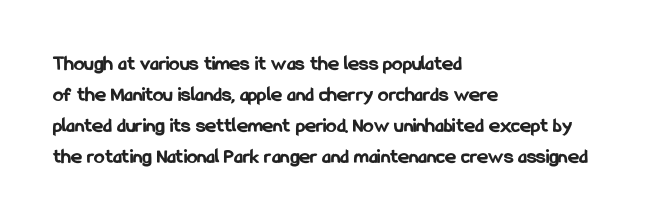
Q: Is the text bold? A: Yes.
Q: Is the text italic (slanted)? A: No, it is upright.
Q: Is the text underlined? A: No.
Q: How is the paragraph aligned? A: Left-aligned.
Q: Is the spacing between letters normal or unusually wide? A: Normal.
Q: Is the spacing between lines tight, normal or loose? A: Normal.
